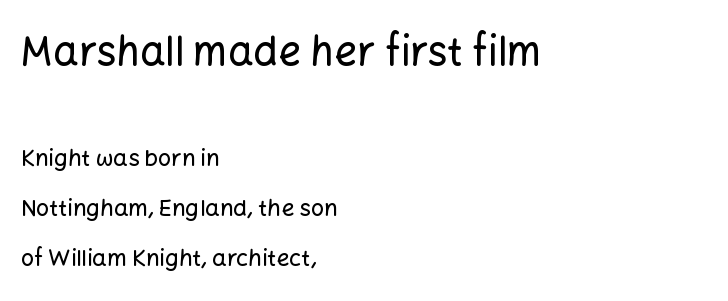
The image shows 40 px sans-serif type, upright; set left-aligned, loose line spacing (2.18x), normal letter spacing, not underlined; the first (top) block is 1.74x larger; low stroke contrast and a medium x-height.
